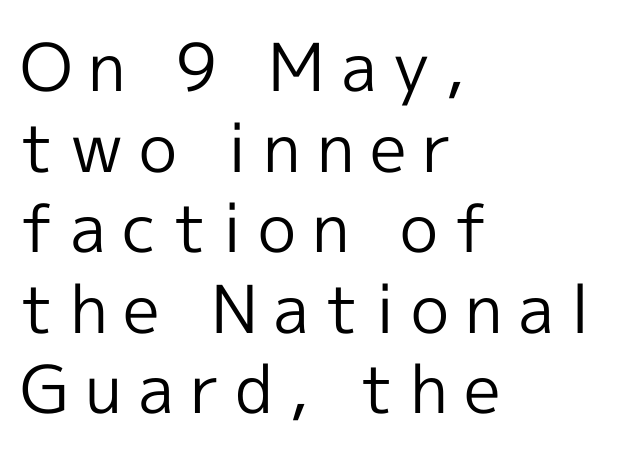
{"serif": "no", "italic": "no", "bold": "no", "weight": "regular", "width": "normal", "x_height": "medium", "monospaced": "no", "underline": "no", "align": "left", "line_spacing_ratio": 1.22, "letter_spacing": "wide", "letter_spacing_em": 0.24, "glyph_px": 66}
